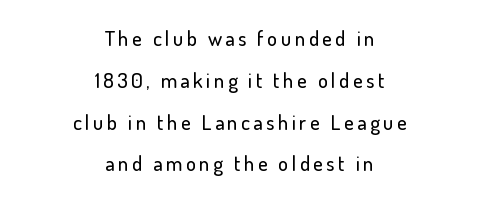
Q: Is the text italic (slanted)? A: No, it is upright.
Q: Is the text underlined? A: No.
Q: How is the paragraph aligned? A: Centered.
Q: Is the spacing between lines tight, normal or loose? A: Loose.
